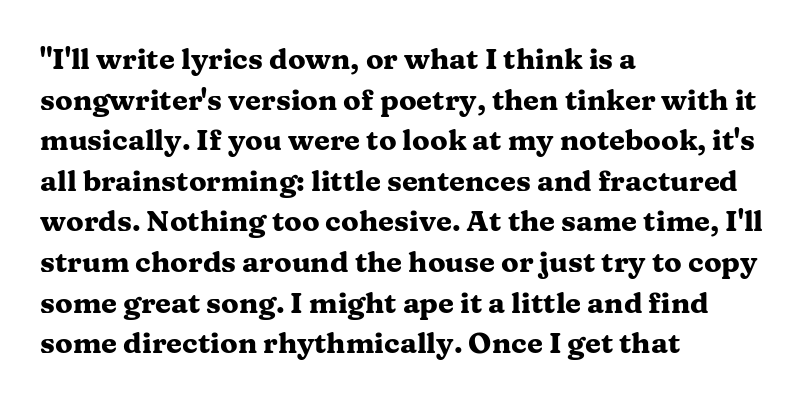
{"serif": "yes", "italic": "no", "bold": "yes", "weight": "heavy", "width": "wide", "stroke_contrast": "medium", "x_height": "medium", "monospaced": "no", "underline": "no", "align": "left", "line_spacing": "normal", "line_spacing_ratio": 1.4, "letter_spacing": "normal", "letter_spacing_em": 0.0, "glyph_px": 29}
